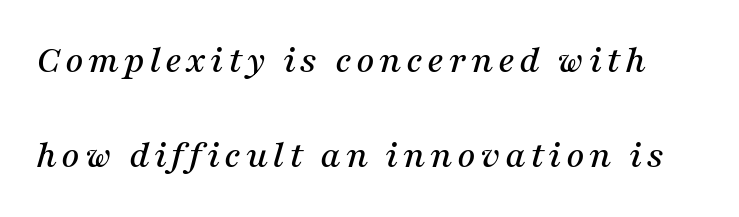
The image shows 40 px serif type, italic (leaning right); set loose line spacing (2.38x), not underlined; medium stroke contrast and a medium x-height.
